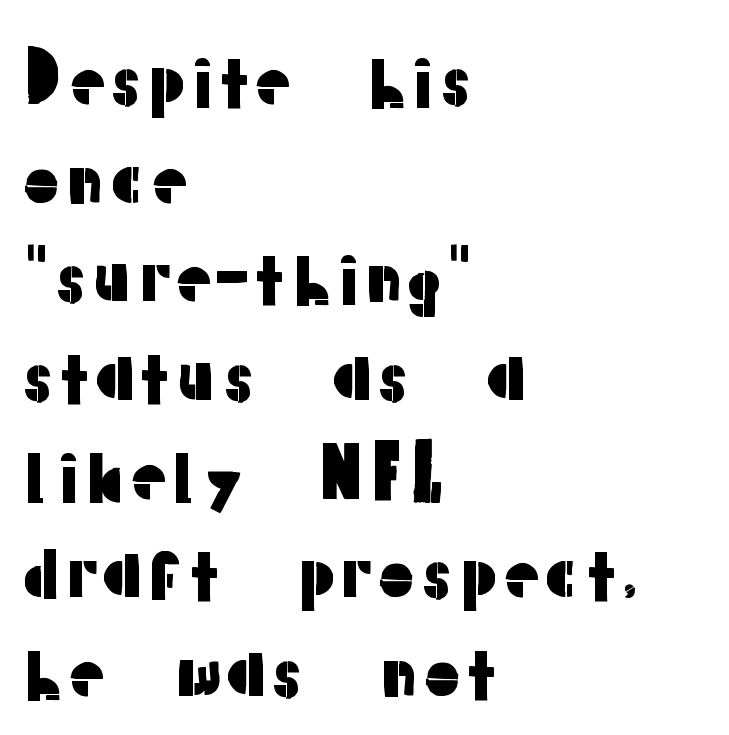
{"serif": "no", "italic": "no", "width": "normal", "stroke_contrast": "low", "x_height": "medium", "monospaced": "no", "underline": "no", "align": "left", "line_spacing": "normal", "line_spacing_ratio": 1.39, "letter_spacing": "normal", "letter_spacing_em": 0.0, "glyph_px": 71}
